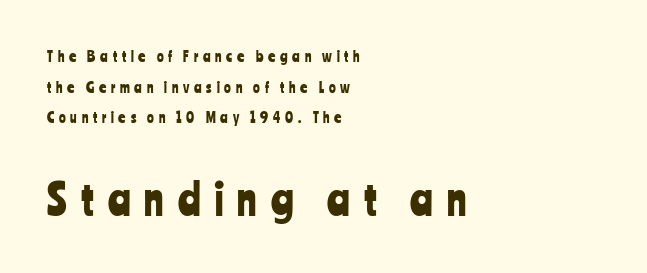
The image shows 42 px condensed sans-serif type, upright; set left-aligned, loose line spacing (2.18x), unusually wide letter spacing (+0.34 em), not underlined; the second (bottom) block is 3.0x larger; low stroke contrast and a medium x-height.
